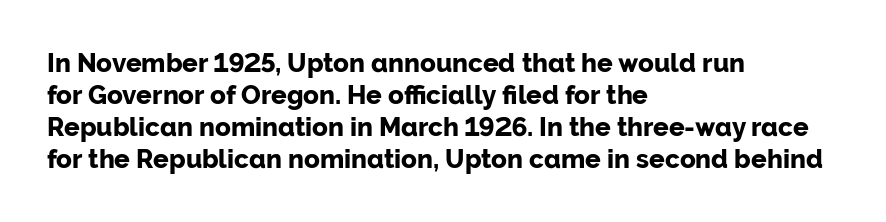
The image shows 26 px bold type, upright; set left-aligned, line spacing 1.23x, normal letter spacing, not underlined.
